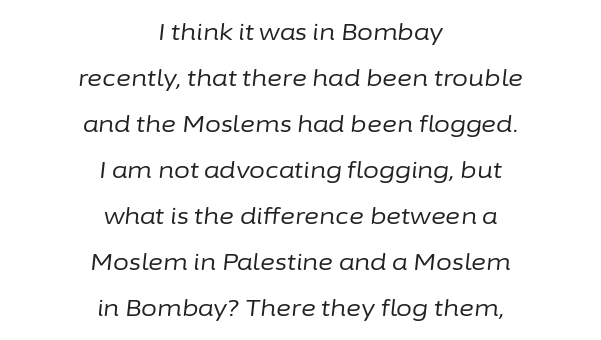
The image shows 23 px text type, italic (leaning right); set centered, loose line spacing (2.0x), normal letter spacing, not underlined.
